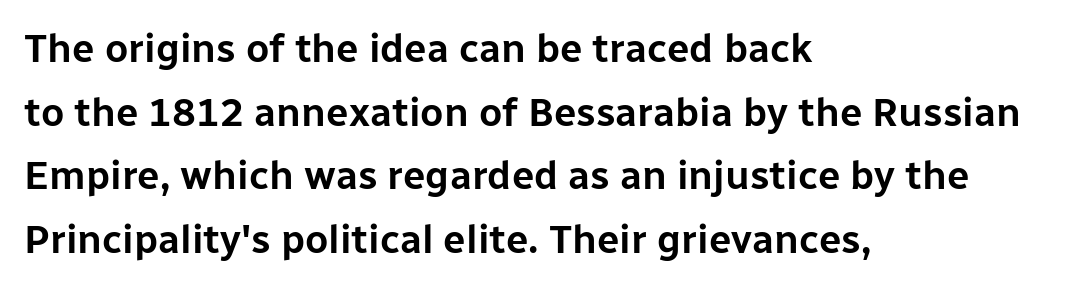
The letters advance in unequal steps, a hallmark of proportional type. There is no visible air inserted between adjacent glyphs. The passage is arranged the way most books set body copy — flush left. Italic? Not at all — the glyphs are vertical. The area under the type is left untouched.
